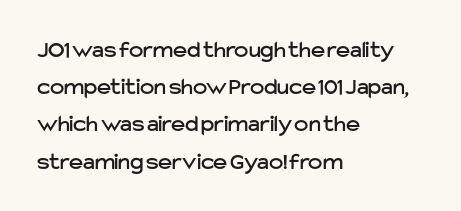
Q: Is the text italic (slanted)? A: No, it is upright.
Q: Is the text underlined? A: No.
Q: How is the paragraph aligned? A: Left-aligned.
Q: Is the spacing between letters normal or unusually wide? A: Normal.
Q: Is the spacing between lines tight, normal or loose? A: Normal.
